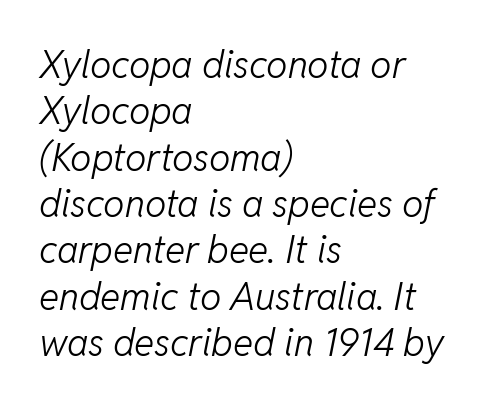
The rag falls on the right side of this text block. Letter spacing: default. Slanted lettering throughout. Nothing heavy about these letters — not bold at all. Spacing verdict: proportional, widths tailored to each character.
